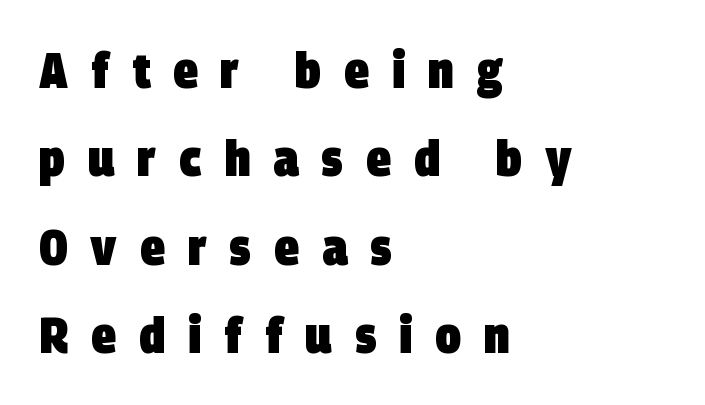
Q: Is the text bold? A: Yes.
Q: Is the typeface a serif or a sans-serif typeface? A: Sans-serif.
Q: Is the text underlined? A: No.
Q: How is the paragraph aligned? A: Left-aligned.
Q: Is the spacing between letters normal or unusually wide? A: Unusually wide.
Q: Width (condensed, normal, or wide)? A: Condensed.
Q: Stroke contrast? A: Low.
Q: x-height? A: Large.
Q: Monospaced? A: No.
